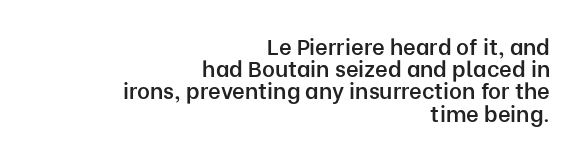
{"italic": "no", "bold": "semi", "underline": "no", "align": "right", "line_spacing": "tight", "line_spacing_ratio": 1.01, "letter_spacing": "normal", "letter_spacing_em": 0.0, "glyph_px": 22}
